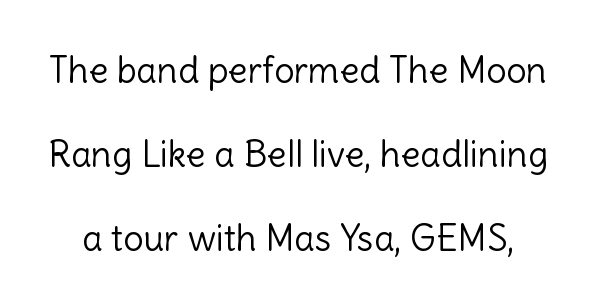
Is this a sans? Yes — the strokes have no serifs. Regarding leading, the lines here are spaced well apart. Check the space under the baseline: it is left empty. Is this a fixed-width face? No — the glyphs have proportional, varying widths. The weight would be labelled regular, book, light, or lighter still.
